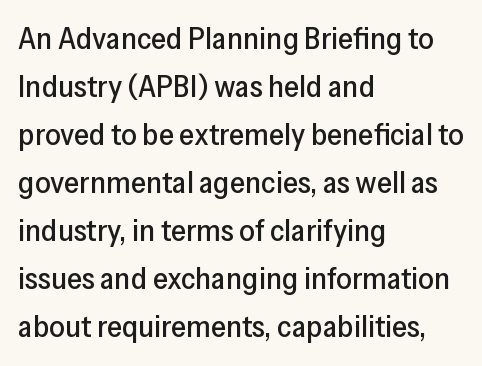
Posture: vertical. Check where the strokes stop: nothing finishes them off — pure sans. A typesetter would call this proportional, since set widths differ per character. The letterforms sit shoulder to shoulder at normal distance. In terms of leading, this rendering sits right in the middle. Underlining? Definitely not there.
